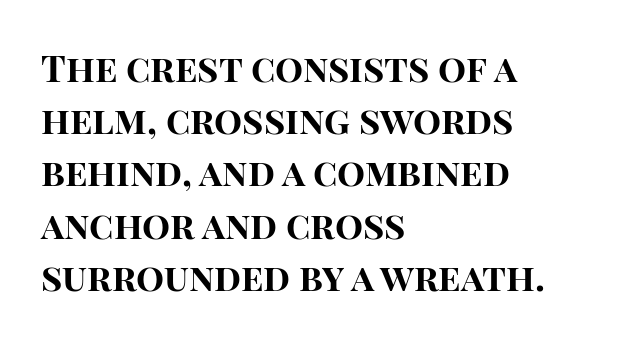
{"serif": "no", "italic": "no", "bold": "yes", "weight": "bold", "width": "normal", "stroke_contrast": "high", "x_height": "large", "monospaced": "no", "underline": "no", "align": "left", "line_spacing": "normal", "line_spacing_ratio": 1.41, "letter_spacing": "normal", "letter_spacing_em": 0.0, "glyph_px": 37}
